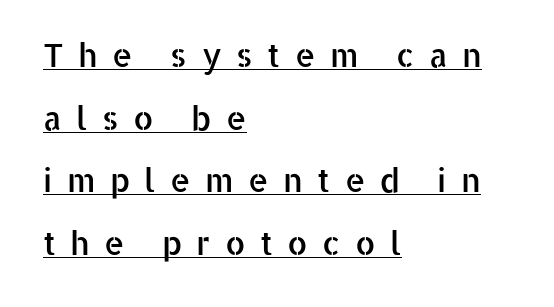
Every word sits above its own underline. Notice how the passage keeps a crisp vertical edge on the left only. In terms of letterspacing, this is a distinctly airy, spread setting. Vertical strokes here are truly vertical. Proportional: the letters do not fall into vertical columns. How would I describe the line gaps? Wide and relaxed.
